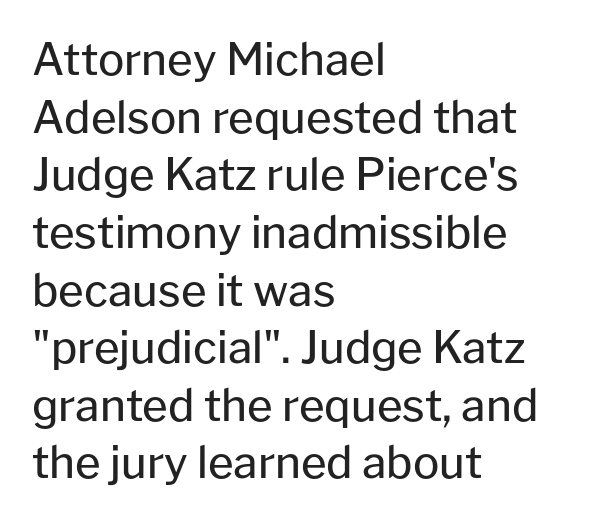
The image shows 44 px regular-weight sans-serif type, upright; set left-aligned, normal line spacing (1.31x), normal letter spacing, not underlined; low stroke contrast and a medium x-height.
